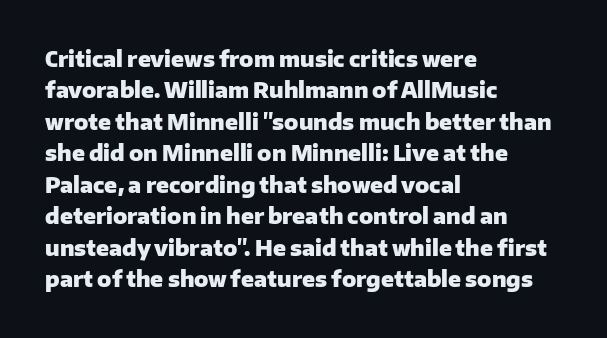
Set as a true bold cut, around the 700 mark. You can tell it's not italic because the verticals are truly vertical. Horizontally, the lines are justified to the leading edge only. Evenly set lines give the paragraph a standard silhouette. Just letters on the line, the space beneath them empty. Compared with typical body copy, the letter spacing here is the same.
